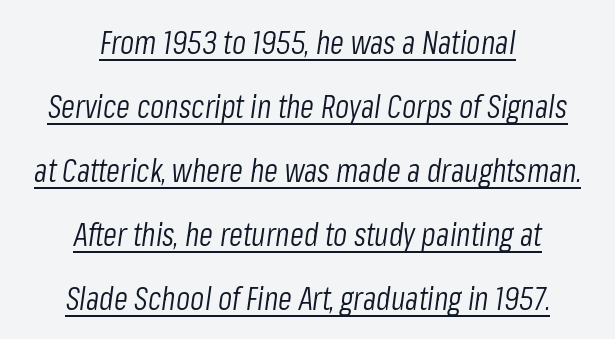
The image shows 32 px light, condensed type, italic (leaning right); set centered, loose line spacing (2.0x), normal letter spacing, underlined; low stroke contrast and a medium x-height.
